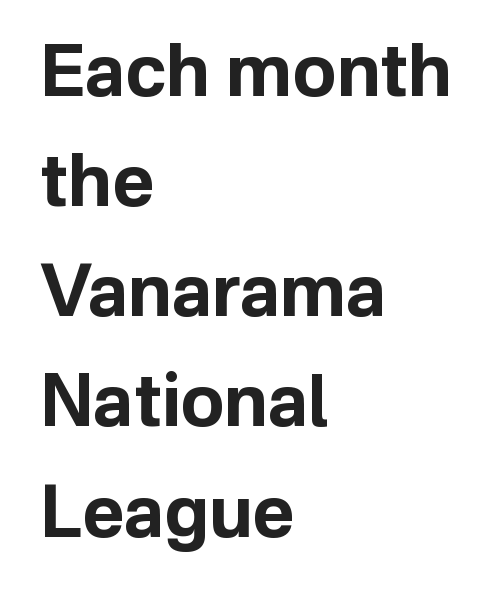
The image shows 72 px bold sans-serif type, upright; set left-aligned, normal line spacing (1.53x), normal letter spacing, not underlined; low stroke contrast and a medium x-height.
